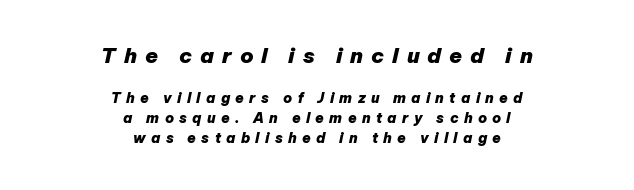
{"italic": "yes", "lean": "right", "slant_degrees": 12, "bold": "yes", "underline": "no", "align": "center", "line_spacing": "normal", "line_spacing_ratio": 1.44, "letter_spacing": "wide", "letter_spacing_em": 0.38, "larger_block": "first", "size_ratio": 1.5, "glyph_px": 21}
